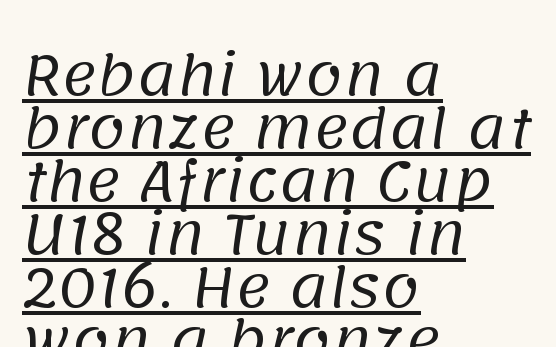
Q: Is the text bold? A: No.
Q: Is the typeface a serif or a sans-serif typeface? A: Sans-serif.
Q: Is the text underlined? A: Yes.
Q: How is the paragraph aligned? A: Left-aligned.
Q: Is the spacing between letters normal or unusually wide? A: Normal.
Q: Is the spacing between lines tight, normal or loose? A: Tight.
Q: Width (condensed, normal, or wide)? A: Normal.
Q: Stroke contrast? A: Low.
Q: x-height? A: Large.
Q: Monospaced? A: No.
